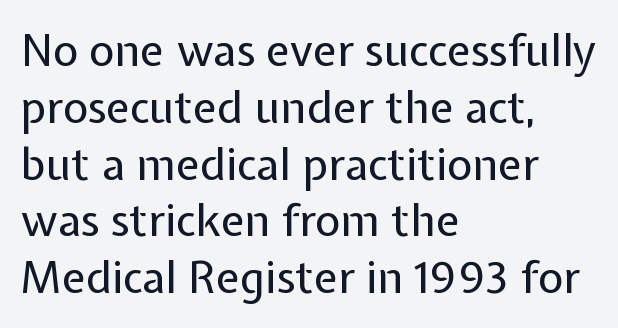
{"serif": "no", "italic": "no", "bold": "no", "weight": "regular", "width": "normal", "stroke_contrast": "low", "x_height": "medium", "monospaced": "no", "underline": "no", "align": "left", "line_spacing": "normal", "line_spacing_ratio": 1.29, "letter_spacing": "normal", "letter_spacing_em": 0.0, "glyph_px": 44}
